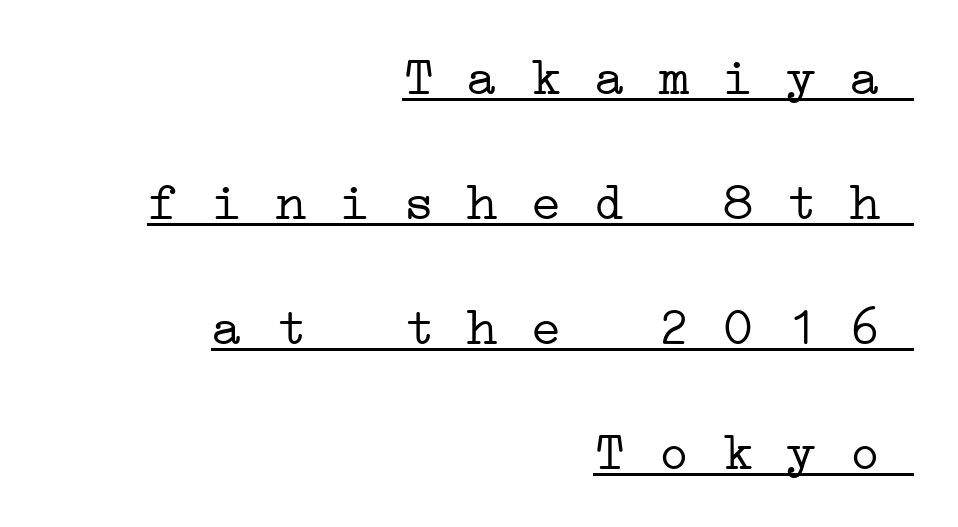
The image shows 53 px light, wide serif type, monospaced; set right-aligned, loose line spacing (2.36x), normal letter spacing, underlined; low stroke contrast and a medium x-height.
